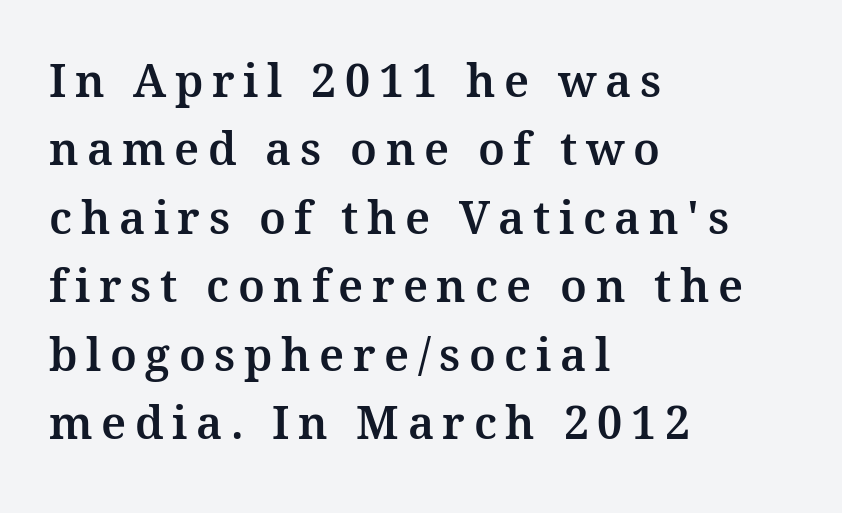
{"serif": "yes", "italic": "no", "width": "normal", "stroke_contrast": "medium", "x_height": "medium", "monospaced": "no", "underline": "no", "align": "left", "line_spacing": "normal", "line_spacing_ratio": 1.52, "glyph_px": 45}
